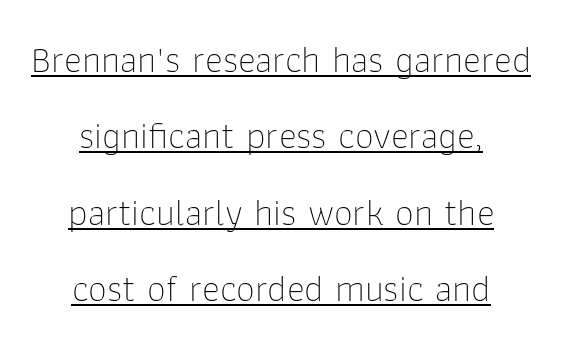
The image shows 38 px thin sans-serif type, upright; set centered, loose line spacing (2.01x), normal letter spacing, underlined; low stroke contrast and a medium x-height.
